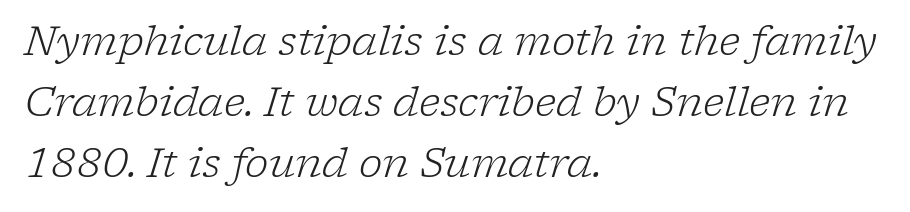
The glyphs are unaccompanied by any horizontal stroke below them. Spacing between characters is what you'd get straight out of the box. Does the type have serifs? Yes, each stem ends in a small foot. Tall strokes in this sample are angled rather than plumb. Stroke mass is kept to a normal reading level or below. This sample has the flowing, uneven cadence of proportional lettering.
